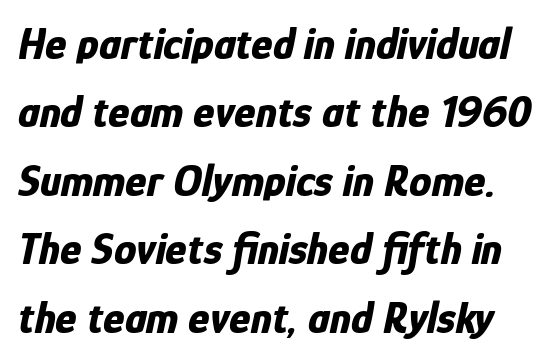
{"italic": "yes", "lean": "right", "slant_degrees": 12, "bold": "yes", "weight": "bold", "width": "condensed", "stroke_contrast": "low", "x_height": "medium", "monospaced": "no", "underline": "no", "line_spacing": "normal", "line_spacing_ratio": 1.52, "letter_spacing": "normal", "letter_spacing_em": 0.0, "glyph_px": 45}
